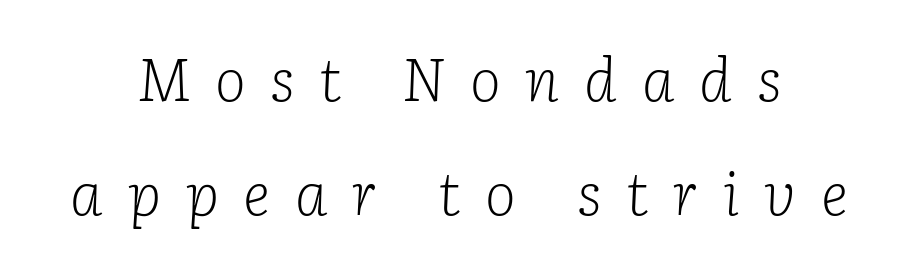
Q: Is the text bold? A: No.
Q: Is the text italic (slanted)? A: Yes, it leans right by about 2 degrees.
Q: Is the typeface a serif or a sans-serif typeface? A: Serif.
Q: Is the text underlined? A: No.
Q: Is the spacing between letters normal or unusually wide? A: Unusually wide.
Q: Is the spacing between lines tight, normal or loose? A: Loose.
Q: Width (condensed, normal, or wide)? A: Normal.
Q: Stroke contrast? A: Low.
Q: x-height? A: Medium.
Q: Monospaced? A: No.
